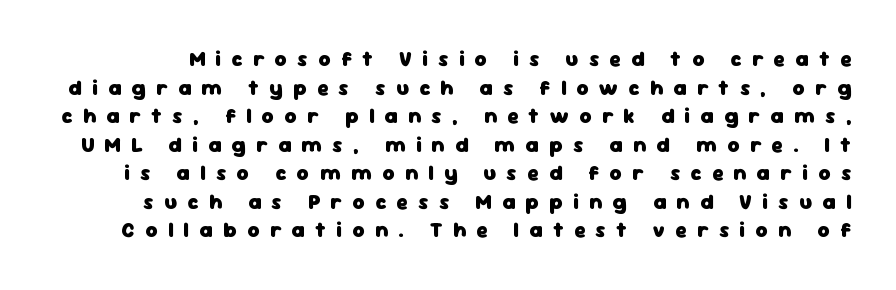
Normally led — the rows are evenly, conventionally spaced. Honestly, the letter spacing is so wide it's the main thing you notice. Style check: upright. In terms of weight, the rendering is a true, heavy bold.
